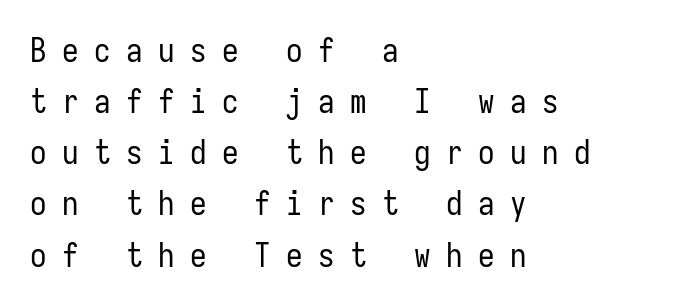
The image shows 33 px regular-weight, condensed sans-serif type, upright, monospaced; set left-aligned, normal line spacing (1.55x), unusually wide letter spacing (+0.47 em), not underlined; low stroke contrast and a medium x-height.
